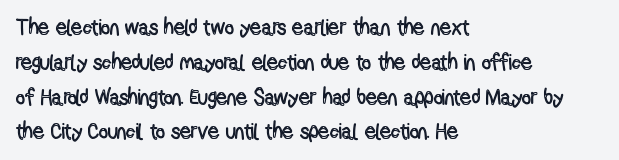
Q: Is the text italic (slanted)? A: No, it is upright.
Q: Is the text underlined? A: No.
Q: How is the paragraph aligned? A: Left-aligned.
Q: Is the spacing between letters normal or unusually wide? A: Normal.
Q: Is the spacing between lines tight, normal or loose? A: Normal.
